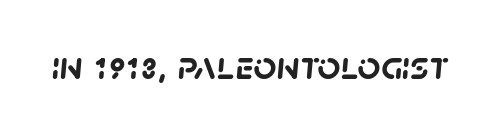
{"serif": "no", "bold": "yes", "weight": "semibold", "width": "normal", "stroke_contrast": "low", "x_height": "large", "monospaced": "no", "underline": "no", "letter_spacing": "normal", "letter_spacing_em": 0.0, "glyph_px": 40}
